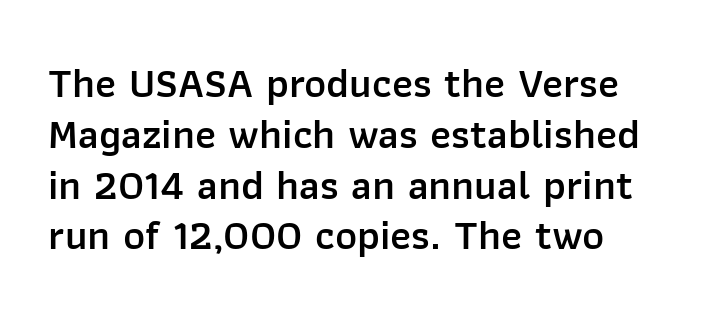
Any mark beneath the type? The region is blank. Does the lettering tilt? It doesn't — this is upright. A typesetter would call this proportional, since set widths differ per character. How are the letters spaced? Ordinarily, with no added tracking. Moderately thickened strokes mark this as semibold type. Note: no serifs on the glyphs.
